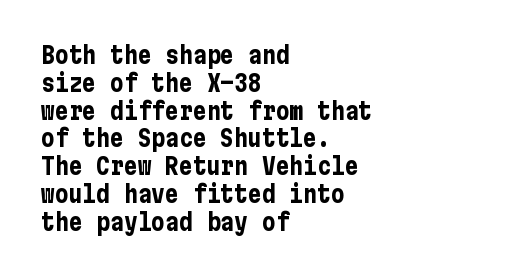
{"italic": "no", "bold": "yes", "underline": "no", "align": "left", "line_spacing_ratio": 1.21, "letter_spacing": "normal", "letter_spacing_em": 0.0, "glyph_px": 23}
